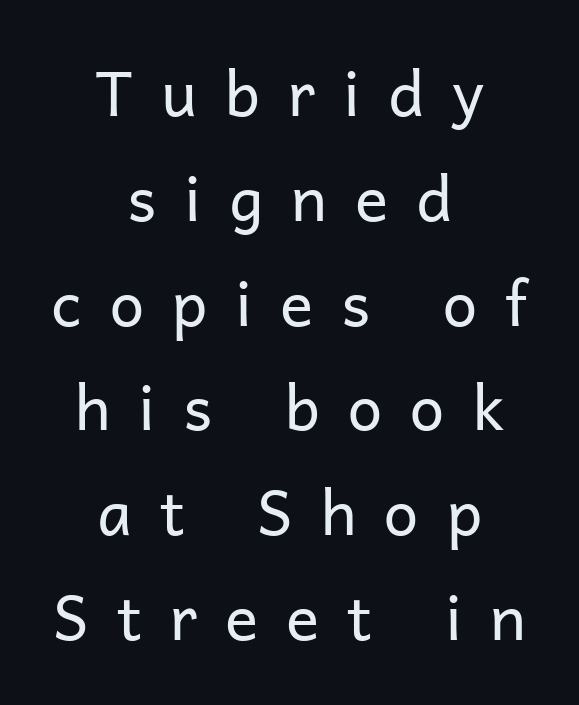
{"serif": "no", "italic": "no", "bold": "no", "weight": "regular", "width": "normal", "stroke_contrast": "low", "x_height": "medium", "monospaced": "no", "underline": "no", "align": "center", "line_spacing": "normal", "line_spacing_ratio": 1.69, "letter_spacing": "wide", "letter_spacing_em": 0.45, "glyph_px": 62}
